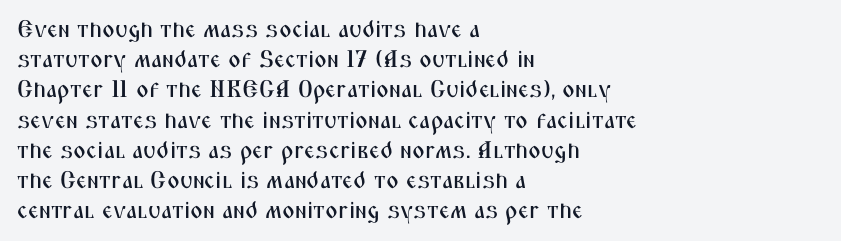
Leading: standard. Ascenders rise straight up at ninety degrees. The text block is weighted toward the left margin, trailing off unevenly rightward. Default kerning and tracking; the words read as compact shapes. Underlining? Definitely not there.
